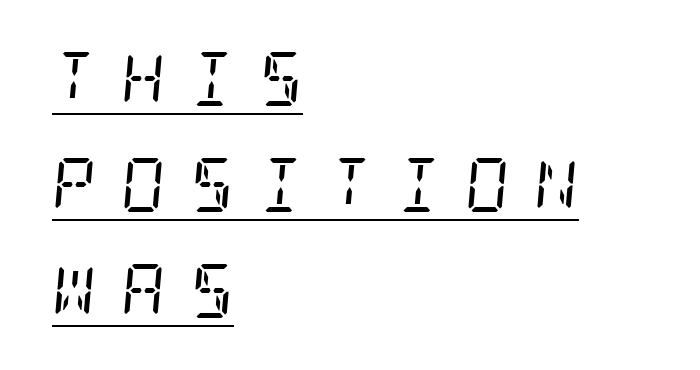
{"serif": "yes", "italic": "yes", "lean": "right", "slant_degrees": 5, "bold": "no", "weight": "regular", "width": "condensed", "stroke_contrast": "low", "x_height": "large", "underline": "yes", "align": "left", "line_spacing": "loose", "line_spacing_ratio": 1.96, "letter_spacing": "wide", "letter_spacing_em": 0.46, "glyph_px": 54}
